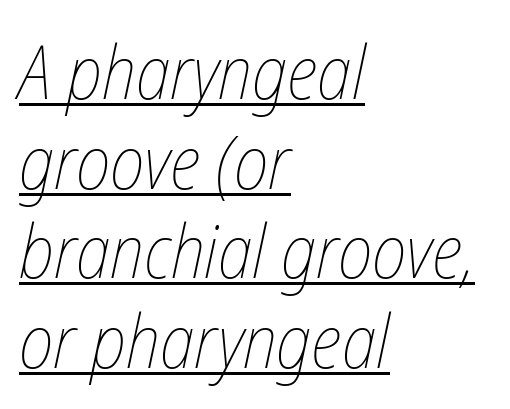
The image shows 74 px thin, condensed type, italic (leaning right); set left-aligned, line spacing 1.21x, normal letter spacing, underlined; low stroke contrast and a medium x-height.
